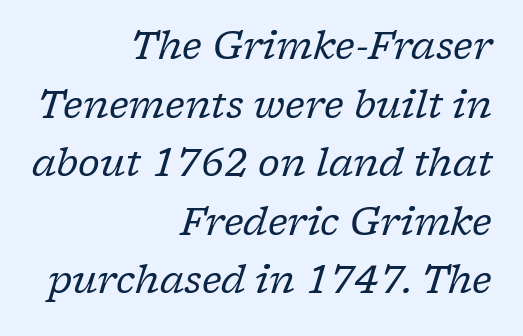
{"serif": "yes", "italic": "yes", "lean": "right", "slant_degrees": 17, "bold": "no", "weight": "regular", "width": "normal", "stroke_contrast": "low", "x_height": "medium", "monospaced": "no", "underline": "no", "align": "right", "line_spacing": "normal", "line_spacing_ratio": 1.54, "letter_spacing": "normal", "letter_spacing_em": 0.0, "glyph_px": 38}
